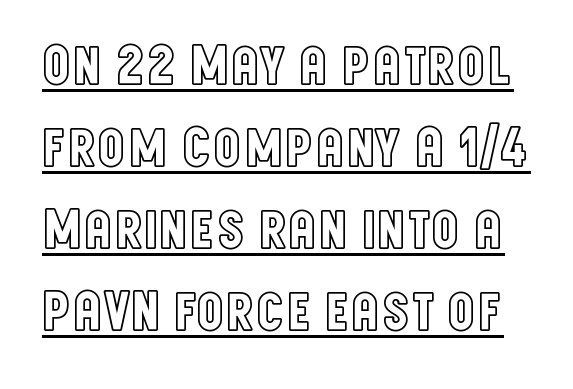
Each letter keeps its own natural width here, so spacing adapts to shape. Decoration check: the copy is underlined. Each new line begins a customary step beneath the previous one. These lines were composed using upright roman letters.
